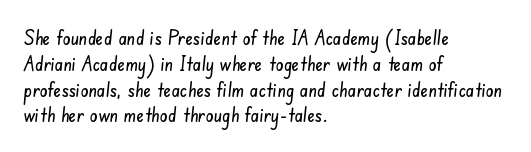
The image shows 20 px text type; set left-aligned, normal line spacing (1.29x), normal letter spacing, not underlined.
